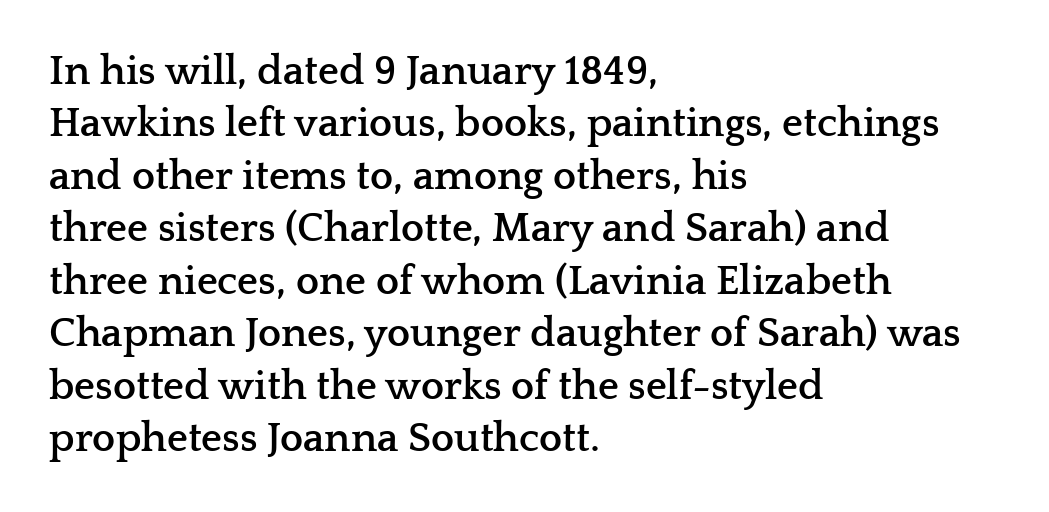
The image shows 41 px semibold, wide serif type, upright; set left-aligned, normal line spacing (1.28x), normal letter spacing, not underlined; low stroke contrast and a medium x-height.
